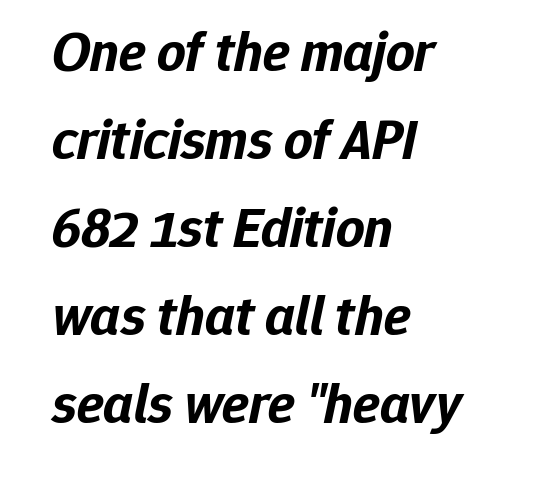
Emphasis-style slanted type is in use. The lines in this sample share a left origin and differ only in where they stop. What stands out about the letter spacing? Nothing — it is the standard amount. The foot of each line stays bare and open. Do the characters align in a grid? No, the font is proportional.
